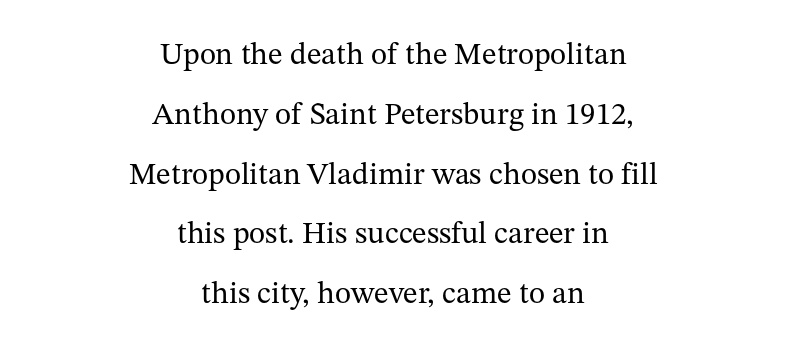
The image shows 31 px regular-weight serif type, upright; set centered, loose line spacing (1.93x), normal letter spacing, not underlined; medium stroke contrast and a medium x-height.
